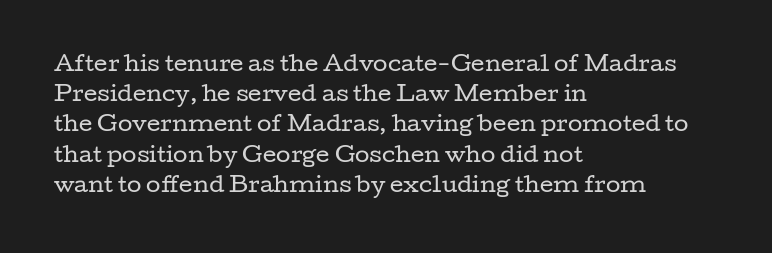
{"italic": "no", "bold": "no", "underline": "no", "align": "left", "line_spacing": "normal", "line_spacing_ratio": 1.44, "letter_spacing": "normal", "letter_spacing_em": 0.0, "glyph_px": 21}
